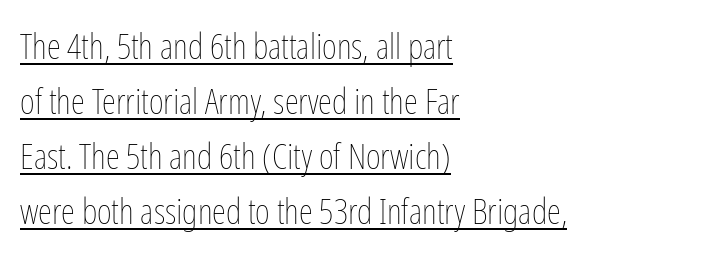
Students, observe the line beneath the letters — that is underlining. The letterforms sit at book weight or below. Students, note that the glyphs here touch the page at normal intervals. Quick note: not italic, upright. Casual observation: everything's shoved over to the left.
